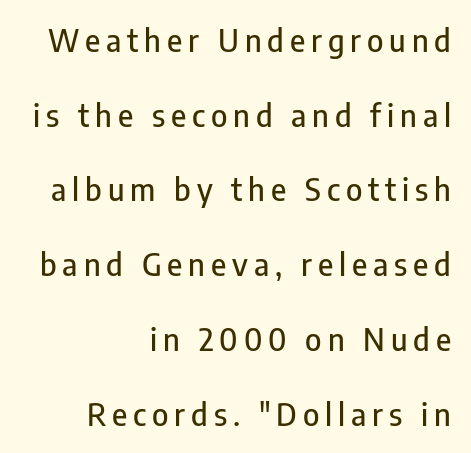
In terms of leading, this rendering errs on the spacious side. Font category for this specimen: sans-serif. All the whitespace from short lines collects on the left. Proportional: the letters do not fall into vertical columns. Every character sits straight up, as roman type does. The foot of each line stays bare and open.
